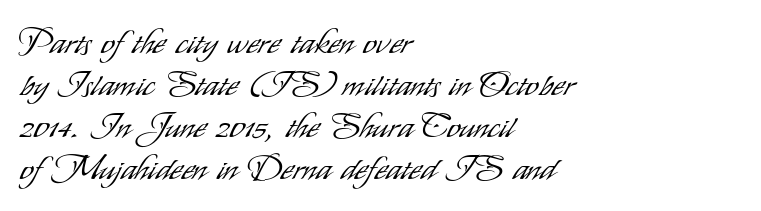
The image shows 34 px light, condensed sans-serif type; set left-aligned, line spacing 1.24x, normal letter spacing, not underlined; low stroke contrast and a small x-height.
